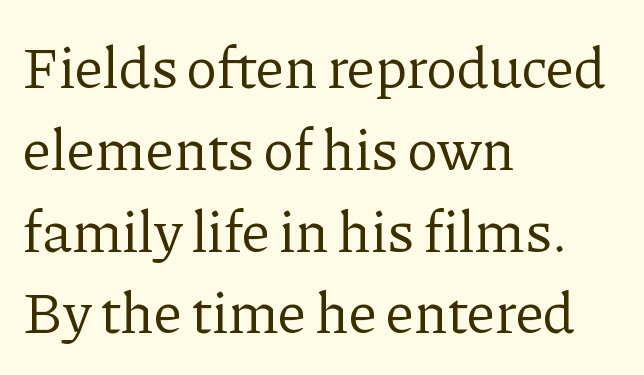
The image shows 58 px regular-weight serif type, upright; set left-aligned, normal line spacing (1.41x), normal letter spacing, not underlined; low stroke contrast and a medium x-height.
